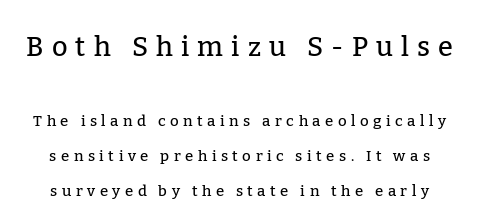
The passage shown stacks its lines with a broad gap. Honestly, the letter spacing is so wide it's the main thing you notice. The axis of the letterforms is exactly vertical. Nobody drew a line under any word here. Of the two passages, the one on top uses the larger point size.
